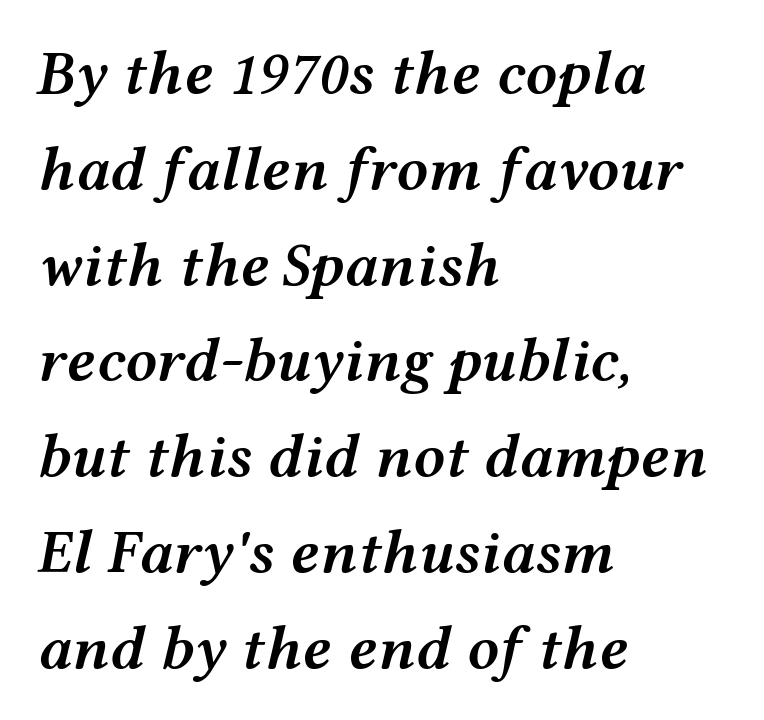
{"italic": "yes", "lean": "right", "slant_degrees": 12, "bold": "semi", "weight": "semibold", "width": "wide", "stroke_contrast": "medium", "x_height": "medium", "monospaced": "no", "underline": "no", "align": "left", "line_spacing": "normal", "line_spacing_ratio": 1.52, "letter_spacing": "normal", "letter_spacing_em": 0.0, "glyph_px": 63}
